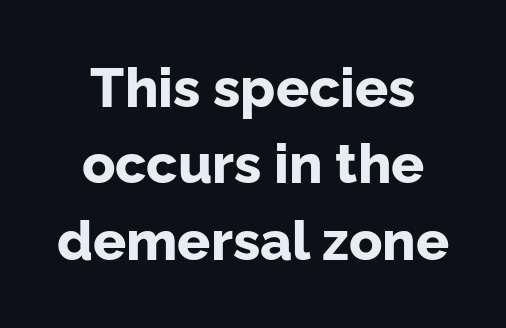
Quick note: not italic, upright. Glance below the letters and you will spot only blank space. Compared with typical paragraphs, the rows here are spaced about the same. These lines keep a tight, regular rhythm from letter to letter.
